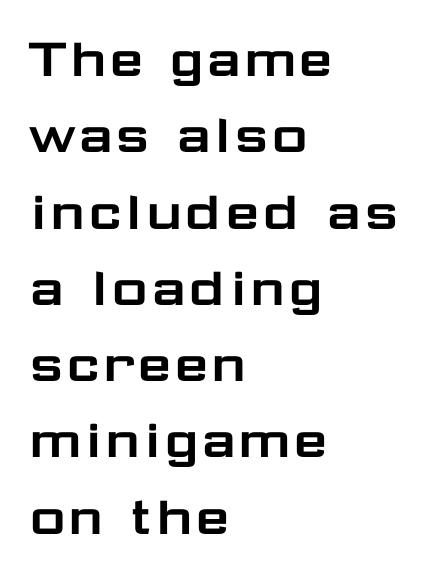
Varying glyph widths throughout — classic text-font behaviour. The space directly below the letters is spotless. Short and long lines alike share a common starting point at left. The typeface chosen for these lines omits serifs.
